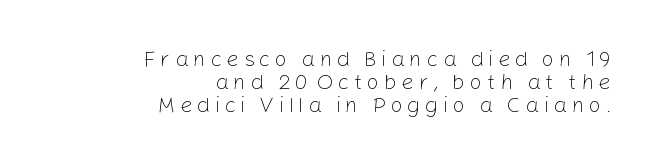
Q: Is the text bold? A: No.
Q: Is the text italic (slanted)? A: No, it is upright.
Q: Is the text underlined? A: No.
Q: How is the paragraph aligned? A: Right-aligned.
Q: Is the spacing between letters normal or unusually wide? A: Unusually wide.
Q: Is the spacing between lines tight, normal or loose? A: Tight.
